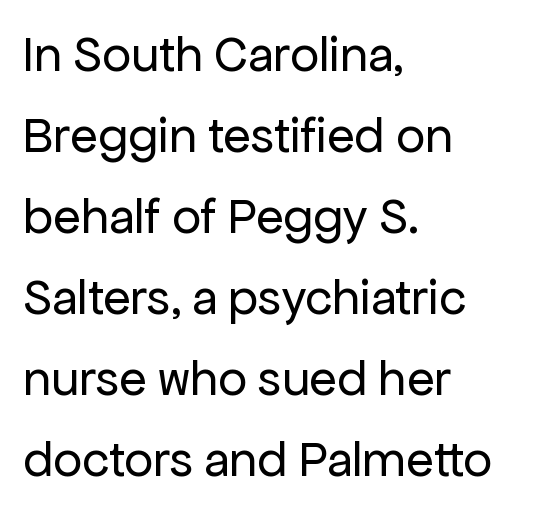
Q: Is the text bold? A: No.
Q: Is the text italic (slanted)? A: No, it is upright.
Q: Is the typeface a serif or a sans-serif typeface? A: Sans-serif.
Q: Is the text underlined? A: No.
Q: How is the paragraph aligned? A: Left-aligned.
Q: Is the spacing between letters normal or unusually wide? A: Normal.
Q: Is the spacing between lines tight, normal or loose? A: Normal.
Q: Width (condensed, normal, or wide)? A: Normal.
Q: Stroke contrast? A: Low.
Q: x-height? A: Medium.
Q: Monospaced? A: No.
